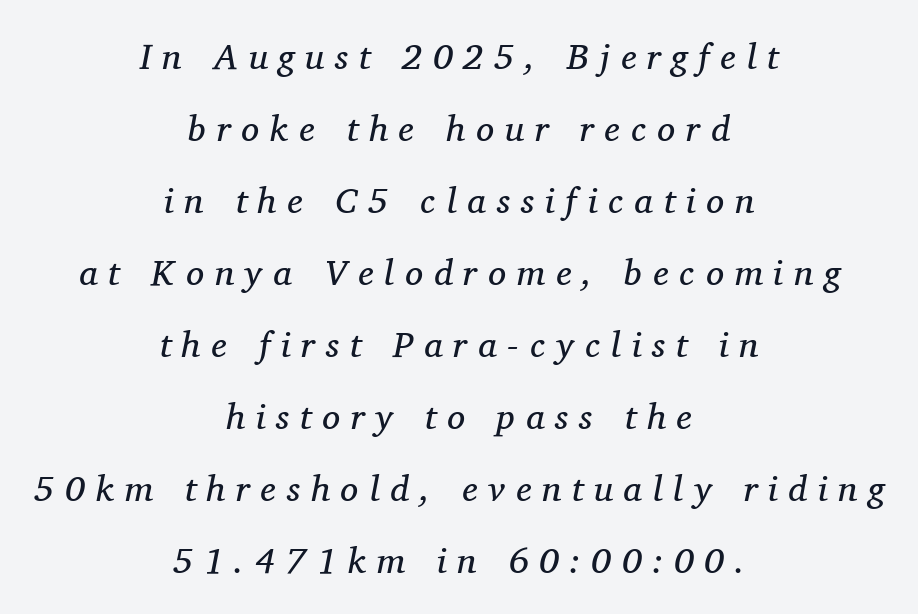
{"serif": "yes", "italic": "yes", "lean": "right", "slant_degrees": 11, "bold": "no", "weight": "regular", "width": "normal", "stroke_contrast": "medium", "x_height": "medium", "monospaced": "no", "underline": "no", "align": "center", "line_spacing": "loose", "line_spacing_ratio": 2.0, "letter_spacing": "wide", "letter_spacing_em": 0.3, "glyph_px": 36}
